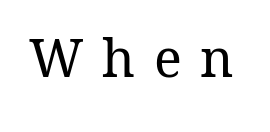
The image shows 52 px regular-weight type, upright; set unusually wide letter spacing (+0.36 em), not underlined; medium stroke contrast and a medium x-height.
